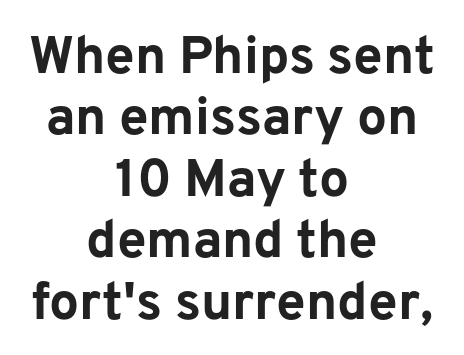
{"serif": "no", "italic": "no", "bold": "yes", "weight": "bold", "width": "normal", "stroke_contrast": "low", "x_height": "medium", "monospaced": "no", "underline": "no", "align": "center", "line_spacing_ratio": 1.16, "letter_spacing": "normal", "letter_spacing_em": 0.0, "glyph_px": 53}
